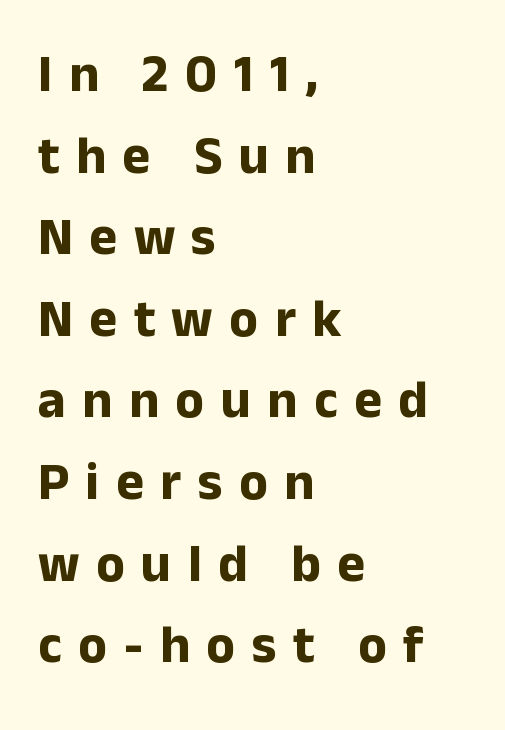
Q: Is the text bold? A: Yes.
Q: Is the text italic (slanted)? A: No, it is upright.
Q: Is the typeface a serif or a sans-serif typeface? A: Sans-serif.
Q: Is the text underlined? A: No.
Q: How is the paragraph aligned? A: Left-aligned.
Q: Is the spacing between letters normal or unusually wide? A: Unusually wide.
Q: Is the spacing between lines tight, normal or loose? A: Normal.
Q: Width (condensed, normal, or wide)? A: Normal.
Q: Stroke contrast? A: Low.
Q: x-height? A: Medium.
Q: Monospaced? A: No.
